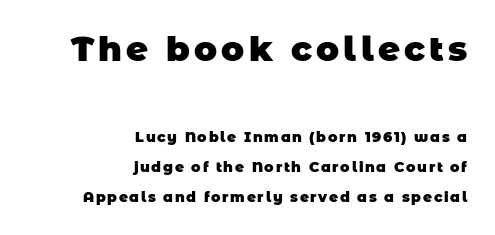
The image shows 34 px heavy sans-serif type; set right-aligned, loose line spacing (2.15x), not underlined; the first (top) block is 2.43x larger; low stroke contrast and a large x-height.
